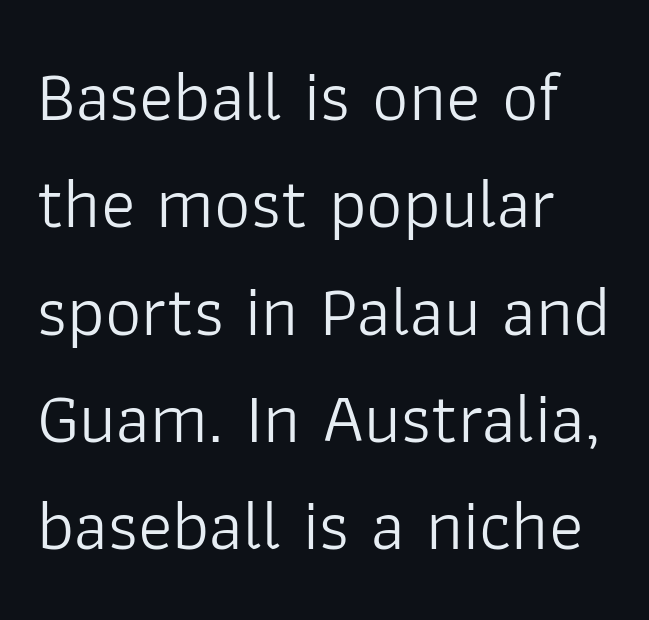
Q: Is the text bold? A: No.
Q: Is the text italic (slanted)? A: No, it is upright.
Q: Is the typeface a serif or a sans-serif typeface? A: Sans-serif.
Q: Is the text underlined? A: No.
Q: Is the spacing between letters normal or unusually wide? A: Normal.
Q: Is the spacing between lines tight, normal or loose? A: Normal.
Q: Width (condensed, normal, or wide)? A: Normal.
Q: Stroke contrast? A: Low.
Q: x-height? A: Medium.
Q: Monospaced? A: No.
